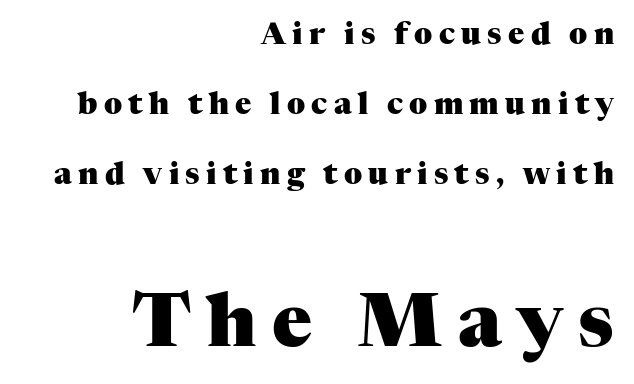
Q: Is the text bold? A: Yes.
Q: Is the text italic (slanted)? A: No, it is upright.
Q: Is the typeface a serif or a sans-serif typeface? A: Serif.
Q: Is the text underlined? A: No.
Q: How is the paragraph aligned? A: Right-aligned.
Q: Is the spacing between letters normal or unusually wide? A: Unusually wide.
Q: Is the spacing between lines tight, normal or loose? A: Loose.
Q: Which block of text is set in a larger size, the first (top) or the second (bottom)? A: The second (bottom) one.
Q: Width (condensed, normal, or wide)? A: Normal.
Q: Stroke contrast? A: Medium.
Q: x-height? A: Medium.
Q: Monospaced? A: No.
